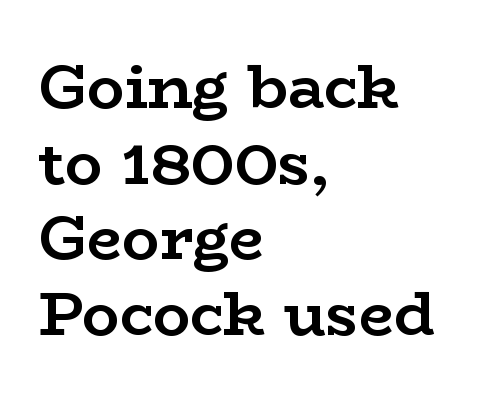
Every stem runs plumb, perpendicular to the baseline. Look at the stroke-to-counter ratio: heavy, a bold. Font category for this specimen: serif. There is no visible air inserted between adjacent glyphs.
